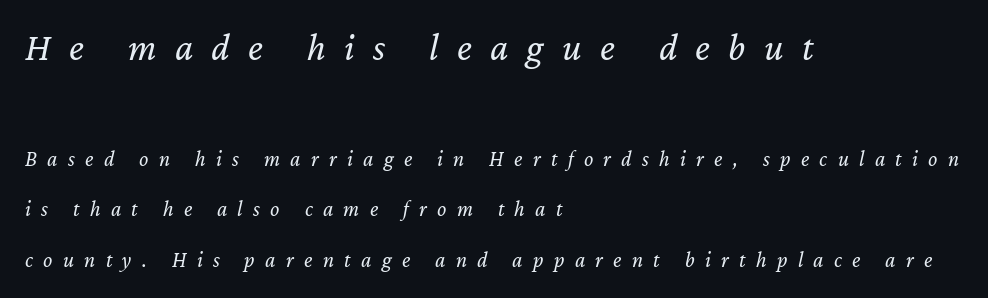
{"italic": "yes", "lean": "right", "slant_degrees": 12, "bold": "no", "weight": "regular", "width": "normal", "stroke_contrast": "low", "x_height": "medium", "monospaced": "no", "underline": "no", "align": "left", "line_spacing": "loose", "line_spacing_ratio": 2.3, "letter_spacing": "wide", "letter_spacing_em": 0.47, "larger_block": "first", "size_ratio": 1.77, "glyph_px": 39}
